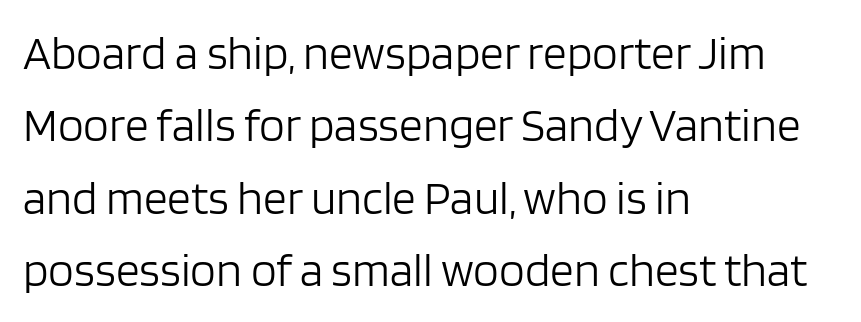
Q: Is the text bold? A: No.
Q: Is the text italic (slanted)? A: No, it is upright.
Q: Is the typeface a serif or a sans-serif typeface? A: Sans-serif.
Q: Is the text underlined? A: No.
Q: How is the paragraph aligned? A: Left-aligned.
Q: Is the spacing between letters normal or unusually wide? A: Normal.
Q: Is the spacing between lines tight, normal or loose? A: Normal.
Q: Width (condensed, normal, or wide)? A: Normal.
Q: Stroke contrast? A: Low.
Q: x-height? A: Large.
Q: Monospaced? A: No.
